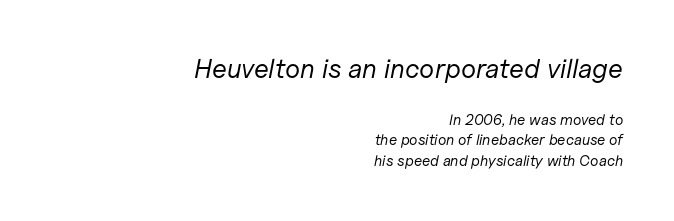
Q: Is the text bold? A: No.
Q: Is the text italic (slanted)? A: Yes, it leans right by about 11 degrees.
Q: Is the text underlined? A: No.
Q: How is the paragraph aligned? A: Right-aligned.
Q: Is the spacing between letters normal or unusually wide? A: Normal.
Q: Is the spacing between lines tight, normal or loose? A: Normal.
Q: Which block of text is set in a larger size, the first (top) or the second (bottom)? A: The first (top) one.
